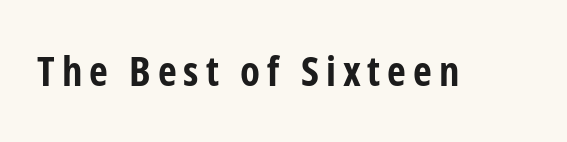
Looks like regular typesetting: each glyph gets only the width it needs. In terms of letterform style, serifs are entirely absent. Posture: straight, roman, zero tilt. Nobody drew a line under any word here. These lines carry a lot of weight — the face is fully bold.
